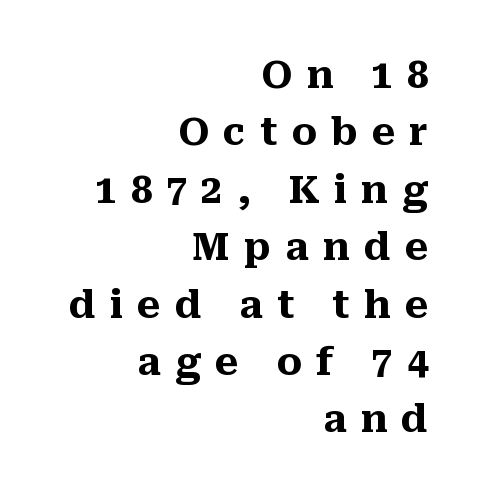
This rendering widens character spacing well past its baseline value. Type style note: has serifs. The compositor pushed each line to the right boundary. Think of a printed novel: that variable character pitch is what you see here.
